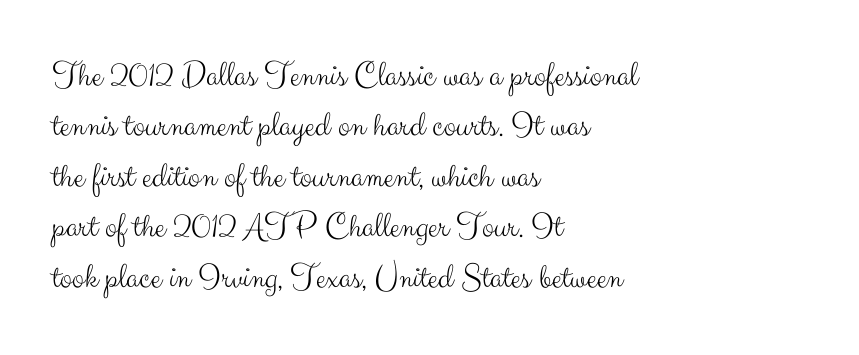
{"serif": "no", "bold": "no", "weight": "light", "width": "normal", "stroke_contrast": "medium", "x_height": "small", "monospaced": "no", "underline": "no", "align": "left", "line_spacing": "normal", "line_spacing_ratio": 1.4, "letter_spacing": "normal", "letter_spacing_em": 0.0, "glyph_px": 36}
